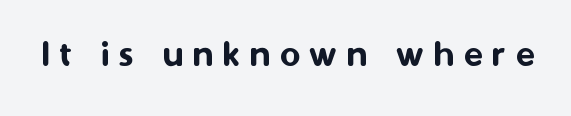
{"serif": "no", "italic": "no", "width": "normal", "stroke_contrast": "medium", "x_height": "medium", "monospaced": "no", "underline": "no", "letter_spacing": "wide", "letter_spacing_em": 0.25, "glyph_px": 39}
